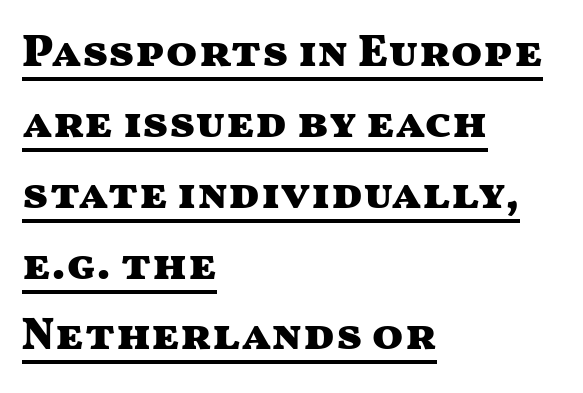
The image shows 46 px heavy, wide sans-serif type, upright; set left-aligned, normal line spacing (1.54x), normal letter spacing, underlined; medium stroke contrast and a medium x-height.
